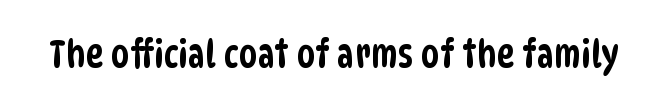
Q: Is the typeface a serif or a sans-serif typeface? A: Sans-serif.
Q: Is the text underlined? A: No.
Q: Is the spacing between letters normal or unusually wide? A: Normal.
Q: Width (condensed, normal, or wide)? A: Condensed.
Q: Stroke contrast? A: Low.
Q: x-height? A: Large.
Q: Monospaced? A: No.
